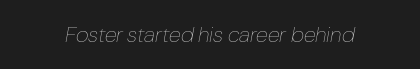
Q: Is the text bold? A: No.
Q: Is the text italic (slanted)? A: Yes, it leans right by about 10 degrees.
Q: Is the text underlined? A: No.
Q: Is the spacing between letters normal or unusually wide? A: Normal.
